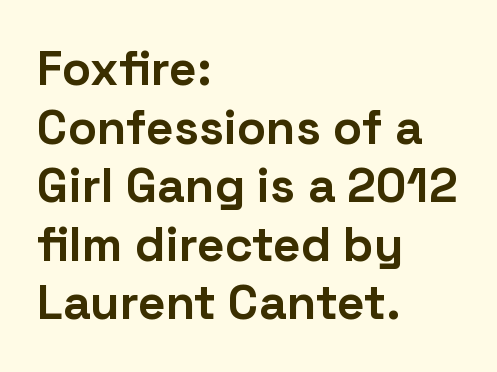
Q: Is the text bold? A: Yes.
Q: Is the text italic (slanted)? A: No, it is upright.
Q: Is the typeface a serif or a sans-serif typeface? A: Sans-serif.
Q: Is the text underlined? A: No.
Q: How is the paragraph aligned? A: Left-aligned.
Q: Is the spacing between letters normal or unusually wide? A: Normal.
Q: Width (condensed, normal, or wide)? A: Normal.
Q: Stroke contrast? A: Low.
Q: x-height? A: Medium.
Q: Monospaced? A: No.
